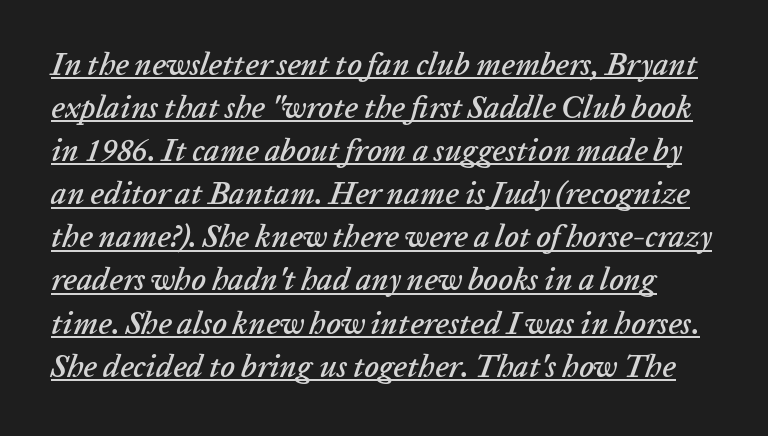
Q: Is the text italic (slanted)? A: Yes, it leans right by about 20 degrees.
Q: Is the text underlined? A: Yes.
Q: Is the spacing between letters normal or unusually wide? A: Normal.
Q: Is the spacing between lines tight, normal or loose? A: Normal.
Q: Width (condensed, normal, or wide)? A: Normal.
Q: Stroke contrast? A: Low.
Q: x-height? A: Medium.
Q: Monospaced? A: No.
